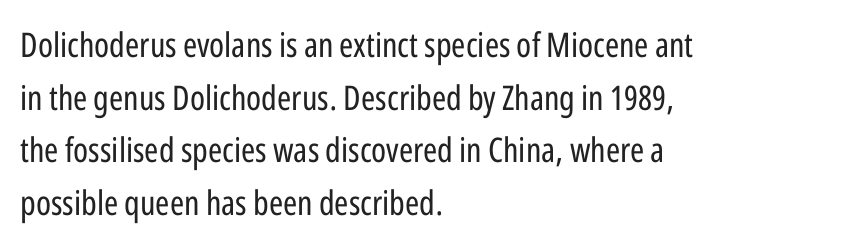
Note: no serifs on the glyphs. Beneath every word, the page is bare. No italicization has been applied; the sample stays upright. Vertical stems look standard width or narrower in stroke.
